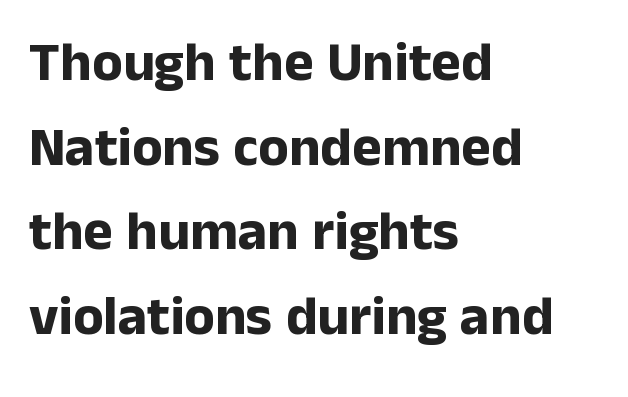
Q: Is the text bold? A: Yes.
Q: Is the text italic (slanted)? A: No, it is upright.
Q: Is the typeface a serif or a sans-serif typeface? A: Sans-serif.
Q: Is the text underlined? A: No.
Q: How is the paragraph aligned? A: Left-aligned.
Q: Is the spacing between letters normal or unusually wide? A: Normal.
Q: Is the spacing between lines tight, normal or loose? A: Normal.
Q: Width (condensed, normal, or wide)? A: Normal.
Q: Stroke contrast? A: Low.
Q: x-height? A: Medium.
Q: Monospaced? A: No.
